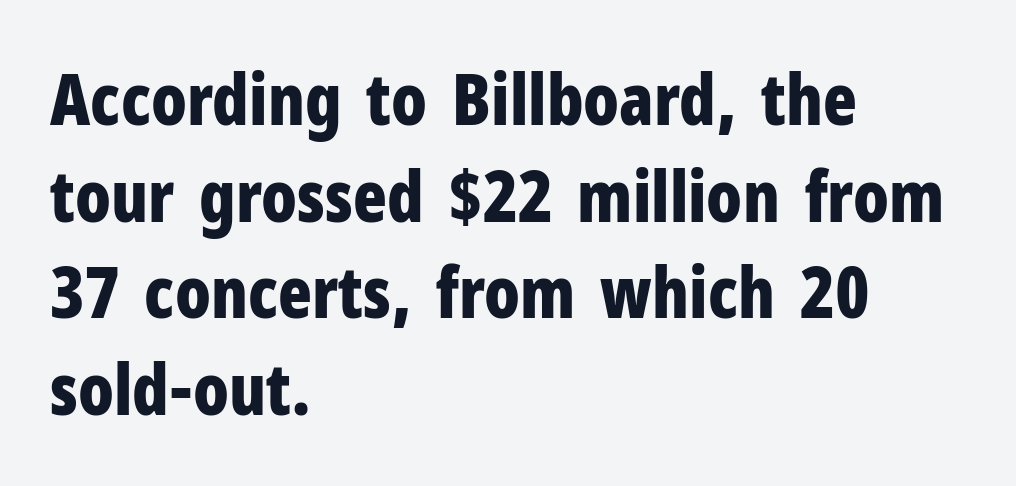
This sample has the flowing, uneven cadence of proportional lettering. Leftover space on each line is placed entirely after the last word. Serif or sans? Sans — the stroke terminals are bare. No word sits above an underline.
